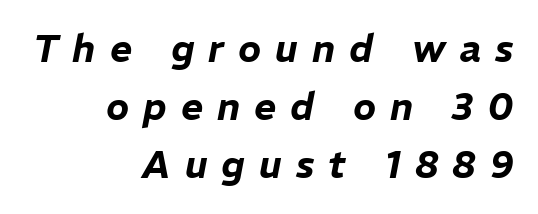
Q: Is the text italic (slanted)? A: Yes, it leans right by about 11 degrees.
Q: Is the text underlined? A: No.
Q: How is the paragraph aligned? A: Right-aligned.
Q: Is the spacing between letters normal or unusually wide? A: Unusually wide.
Q: Is the spacing between lines tight, normal or loose? A: Normal.
Q: Width (condensed, normal, or wide)? A: Normal.
Q: Stroke contrast? A: Low.
Q: x-height? A: Medium.
Q: Monospaced? A: No.
